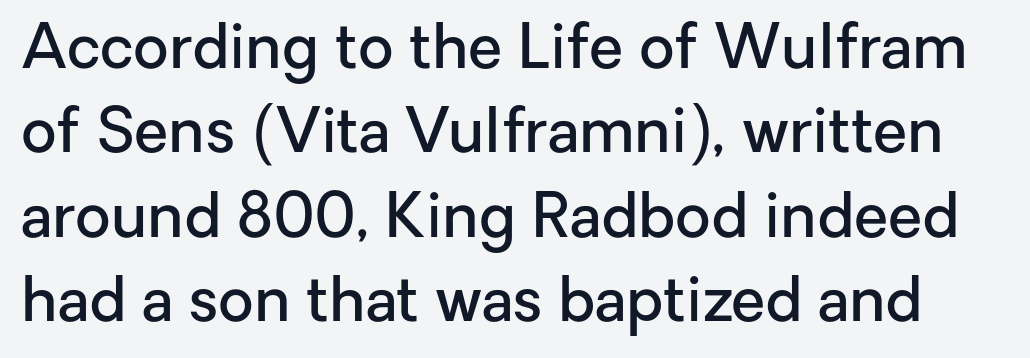
Students, observe: this is what conventionally led text looks like. The glyphs are unaccompanied by any horizontal stroke below them. Do the characters align in a grid? No, the font is proportional. These lines carry some extra weight — a demibold, not a full bold. The passage shown has conventional tracking throughout. Posture: straight, roman, zero tilt.
